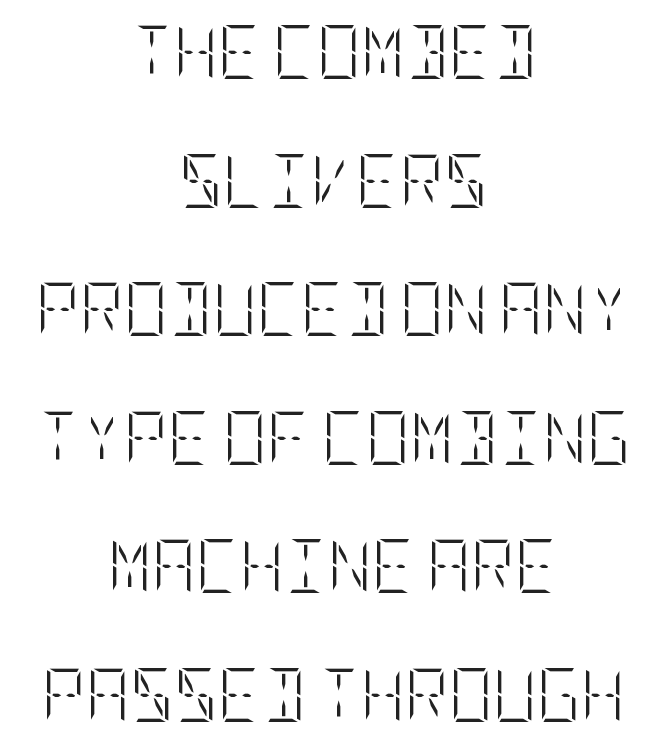
Q: Is the text bold? A: No.
Q: Is the text italic (slanted)? A: No, it is upright.
Q: Is the text underlined? A: No.
Q: How is the paragraph aligned? A: Centered.
Q: Is the spacing between letters normal or unusually wide? A: Normal.
Q: Is the spacing between lines tight, normal or loose? A: Loose.
Q: Width (condensed, normal, or wide)? A: Condensed.
Q: Stroke contrast? A: Low.
Q: x-height? A: Large.
